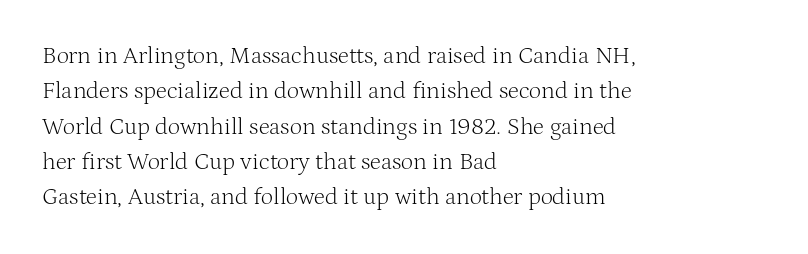
Q: Is the text bold? A: No.
Q: Is the text italic (slanted)? A: No, it is upright.
Q: Is the text underlined? A: No.
Q: How is the paragraph aligned? A: Left-aligned.
Q: Is the spacing between letters normal or unusually wide? A: Normal.
Q: Is the spacing between lines tight, normal or loose? A: Normal.
